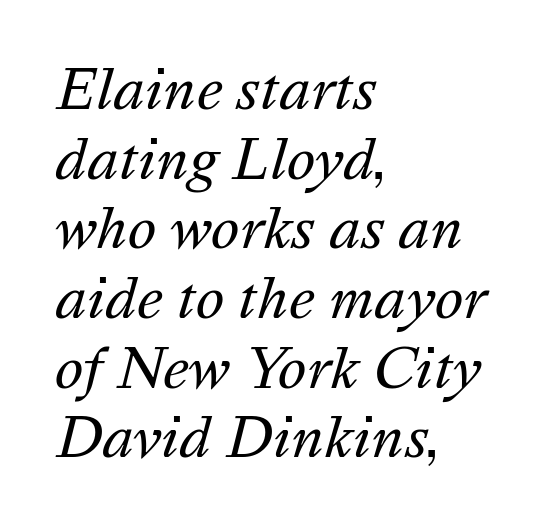
{"italic": "yes", "lean": "right", "slant_degrees": 16, "bold": "no", "weight": "regular", "width": "normal", "stroke_contrast": "medium", "x_height": "medium", "monospaced": "no", "underline": "no", "align": "left", "line_spacing": "normal", "line_spacing_ratio": 1.29, "letter_spacing": "normal", "letter_spacing_em": 0.0, "glyph_px": 54}
